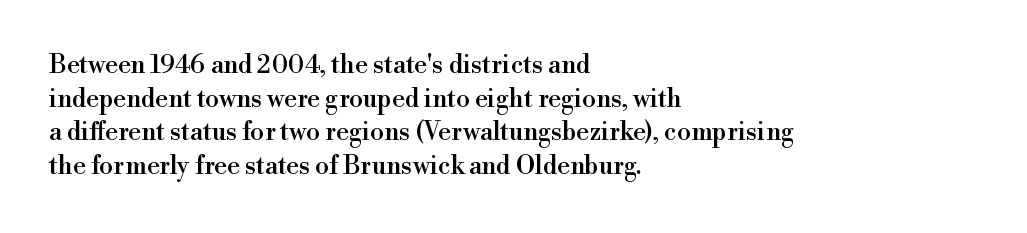
Q: Is the text italic (slanted)? A: No, it is upright.
Q: Is the text underlined? A: No.
Q: How is the paragraph aligned? A: Left-aligned.
Q: Is the spacing between letters normal or unusually wide? A: Normal.
Q: Is the spacing between lines tight, normal or loose? A: Normal.
